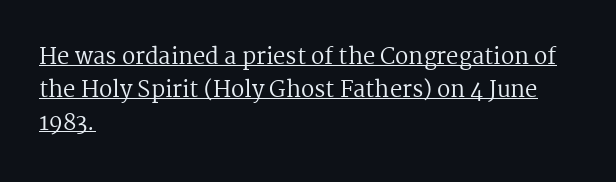
Like a heading marked for emphasis, these lines bear an underscore. Where is the straight margin? On the left. Honestly, the letter spacing is just normal — you wouldn't notice it. A typesetter would mark this as roman, not italic.
